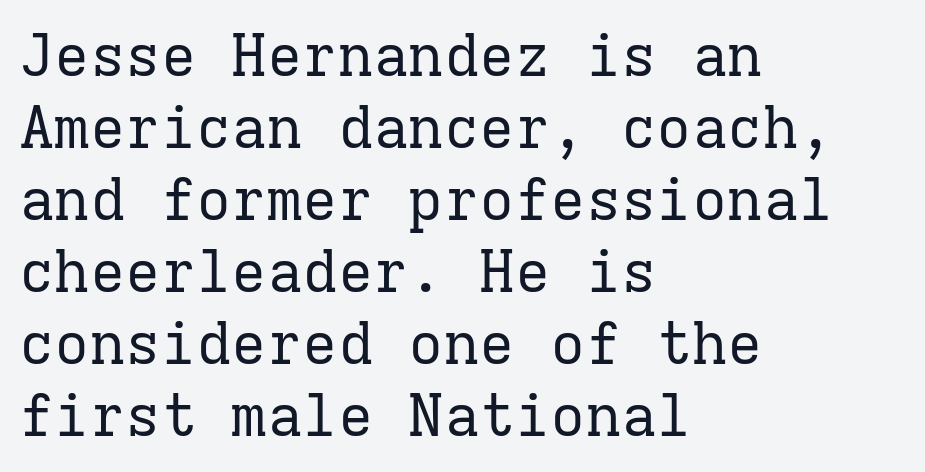
{"serif": "yes", "italic": "no", "bold": "no", "weight": "regular", "width": "normal", "stroke_contrast": "low", "x_height": "medium", "monospaced": "yes", "underline": "no", "align": "left", "line_spacing_ratio": 1.22, "letter_spacing": "normal", "letter_spacing_em": 0.0, "glyph_px": 59}
